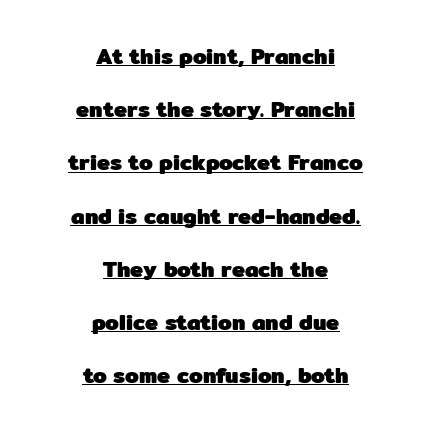
Emphasis is given by a line drawn under the lettering. Compared with typical body copy, the letter spacing here is the same. Pretty heavy lettering here — definitely bold. The vertical gap from one line to the next is large. Short and long lines alike share a common midpoint. Ordinary non-slanted type is in use.
